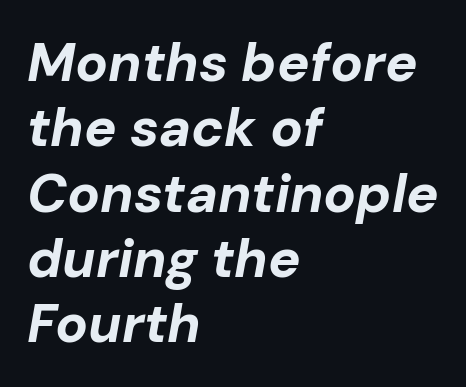
The image shows 54 px bold type, italic (leaning right); set left-aligned, line spacing 1.21x, normal letter spacing, not underlined; low stroke contrast and a medium x-height.
